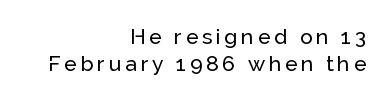
The image shows 21 px text type, upright; set right-aligned, normal line spacing (1.27x), not underlined.
